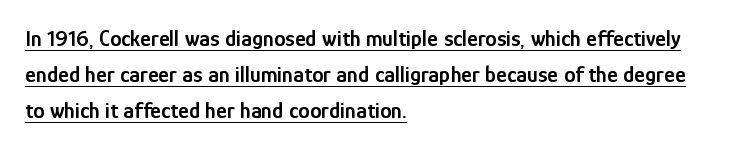
{"italic": "no", "bold": "semi", "underline": "yes", "align": "left", "line_spacing": "normal", "line_spacing_ratio": 1.57, "letter_spacing": "normal", "letter_spacing_em": 0.0, "glyph_px": 23}
